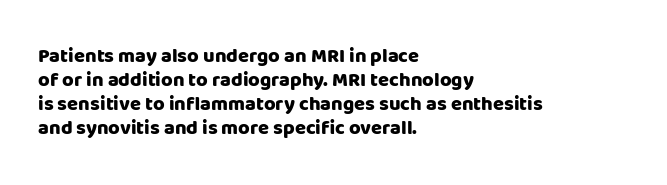
The image shows 20 px bold type, upright; set left-aligned, line spacing 1.2x, normal letter spacing, not underlined.
